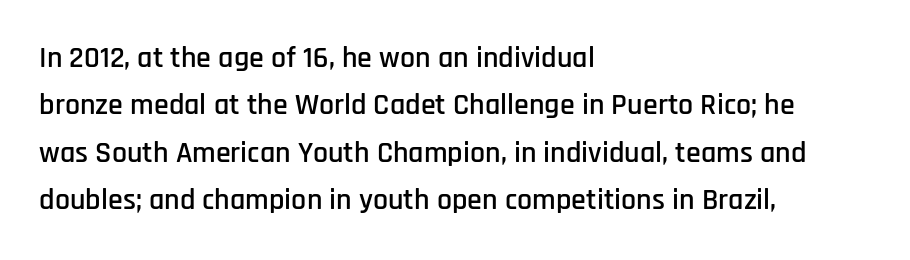
{"serif": "no", "italic": "no", "width": "condensed", "stroke_contrast": "low", "x_height": "large", "monospaced": "no", "underline": "no", "align": "left", "line_spacing": "normal", "line_spacing_ratio": 1.58, "letter_spacing": "normal", "letter_spacing_em": 0.0, "glyph_px": 30}
